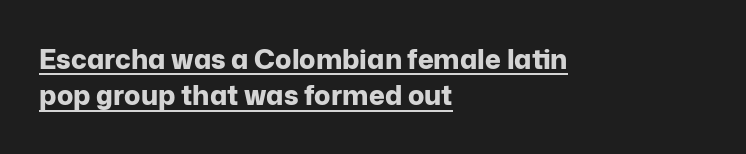
The rendering keeps characters at their native spacing. The letters stand straight up with perfectly vertical stems. Decoration check: the copy is underlined. The vertical gap from one line to the next is medium.
